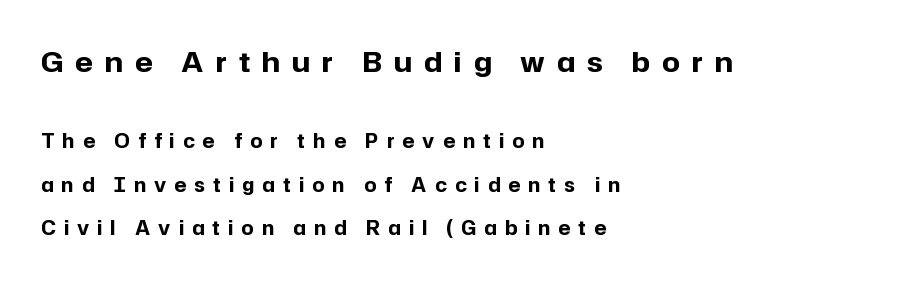
Q: Is the text bold? A: Yes.
Q: Is the text italic (slanted)? A: No, it is upright.
Q: Is the typeface a serif or a sans-serif typeface? A: Sans-serif.
Q: Is the text underlined? A: No.
Q: How is the paragraph aligned? A: Left-aligned.
Q: Is the spacing between letters normal or unusually wide? A: Unusually wide.
Q: Is the spacing between lines tight, normal or loose? A: Loose.
Q: Which block of text is set in a larger size, the first (top) or the second (bottom)? A: The first (top) one.
Q: Width (condensed, normal, or wide)? A: Normal.
Q: Stroke contrast? A: Low.
Q: x-height? A: Medium.
Q: Monospaced? A: No.
